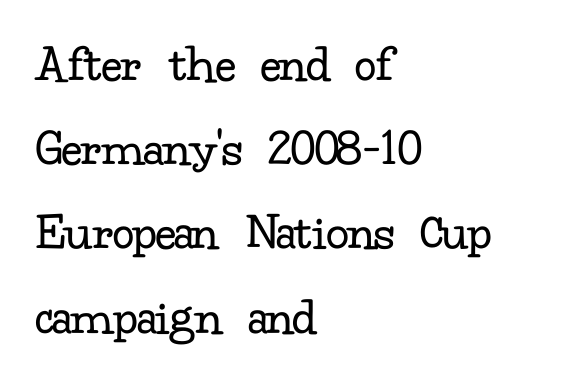
A serif font was chosen for this passage. The space directly below the letters is spotless. The typesetter chose a ragged-right arrangement here. Each letter keeps its own natural width here, so spacing adapts to shape.
